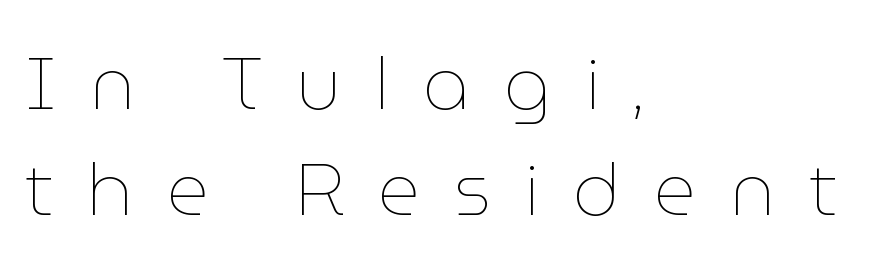
{"italic": "no", "bold": "no", "weight": "thin", "width": "normal", "stroke_contrast": "low", "x_height": "medium", "monospaced": "no", "underline": "no", "align": "left", "line_spacing": "normal", "line_spacing_ratio": 1.45, "letter_spacing": "wide", "letter_spacing_em": 0.46, "glyph_px": 73}
